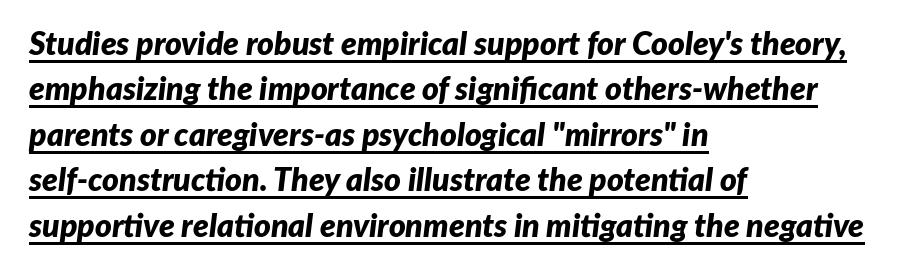
The image shows 32 px bold type, italic (leaning right); set left-aligned, normal line spacing (1.42x), normal letter spacing, underlined; low stroke contrast and a medium x-height.
